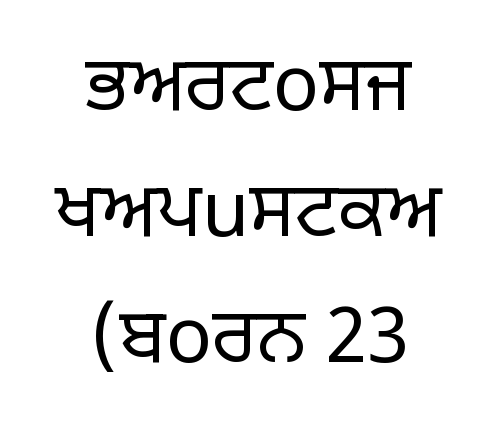
Q: Is the text bold? A: No.
Q: Is the text italic (slanted)? A: No, it is upright.
Q: Is the typeface a serif or a sans-serif typeface? A: Sans-serif.
Q: Is the text underlined? A: No.
Q: How is the paragraph aligned? A: Centered.
Q: Is the spacing between letters normal or unusually wide? A: Normal.
Q: Is the spacing between lines tight, normal or loose? A: Normal.
Q: Width (condensed, normal, or wide)? A: Normal.
Q: Stroke contrast? A: Low.
Q: x-height? A: Large.
Q: Monospaced? A: No.
